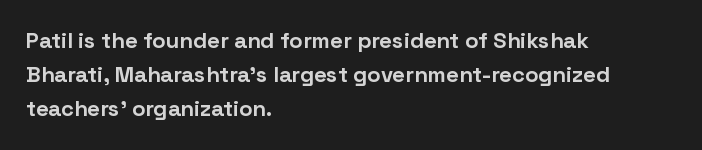
The image shows 22 px bold type, upright; set left-aligned, normal line spacing (1.55x), normal letter spacing, not underlined.
